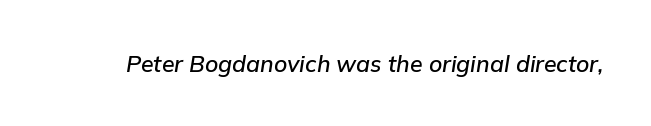
{"italic": "yes", "lean": "right", "slant_degrees": 9, "underline": "no", "letter_spacing": "normal", "letter_spacing_em": 0.0, "glyph_px": 23}
